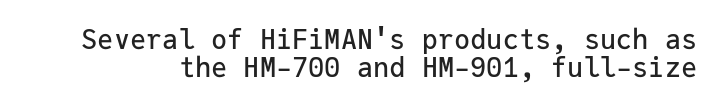
Does the leading feel generous? Not at all — it's pinched. Beneath every word, the page is bare. The type sits square on the baseline with zero lean. Compared with typical body copy, the letter spacing here is the same.
